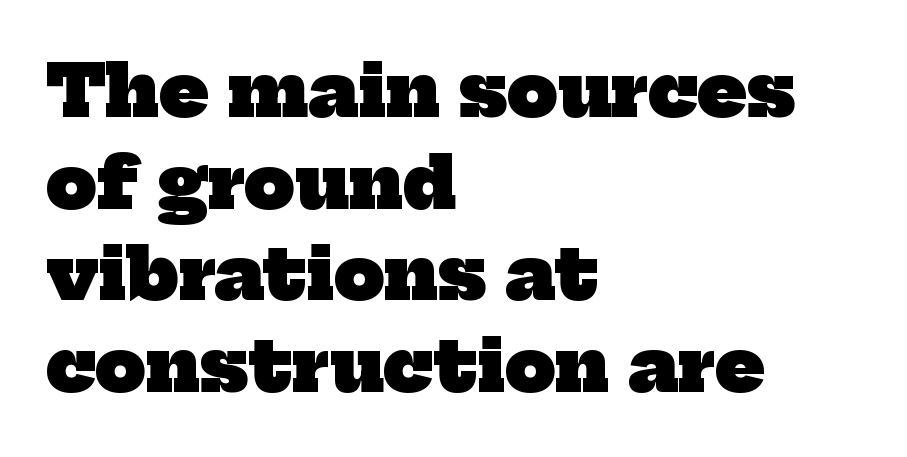
This sample uses plain, unmodified letter spacing. The baseline area is clear. Note: serifs present on the glyphs. The lines sit at an ordinary, default distance from one another.
